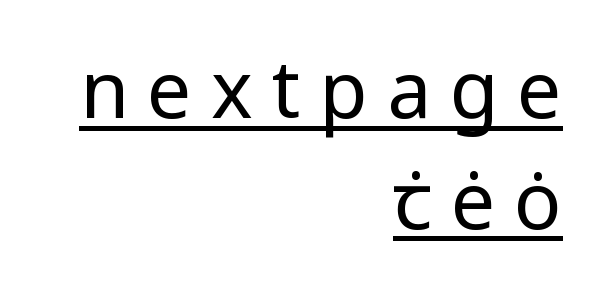
{"serif": "no", "italic": "no", "bold": "no", "weight": "regular", "width": "wide", "stroke_contrast": "low", "x_height": "medium", "monospaced": "no", "underline": "yes", "align": "right", "line_spacing": "normal", "line_spacing_ratio": 1.4, "letter_spacing": "wide", "letter_spacing_em": 0.24, "glyph_px": 79}
